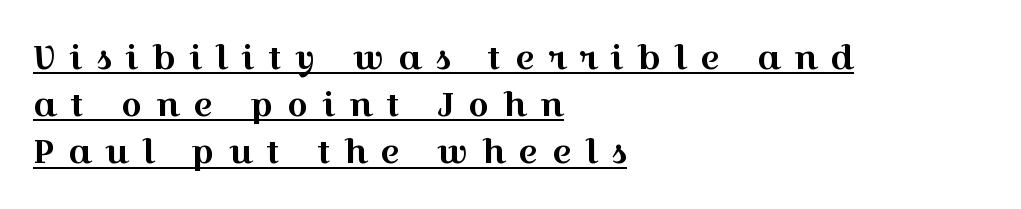
The image shows 33 px wide serif type, upright; set left-aligned, normal line spacing (1.43x), unusually wide letter spacing (+0.41 em), underlined; a medium x-height.
